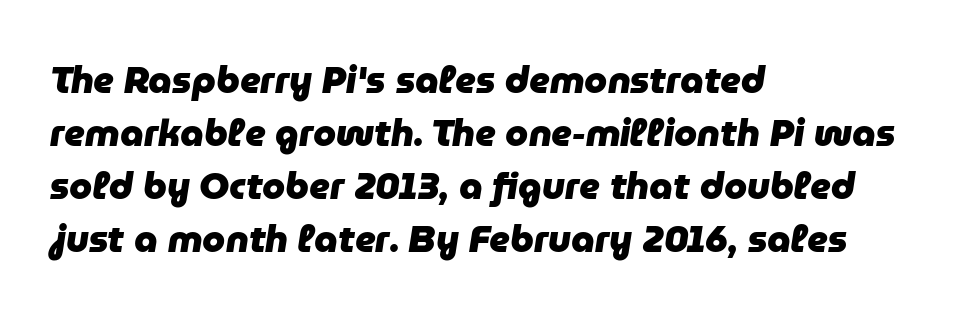
Q: Is the text bold? A: Yes.
Q: Is the text italic (slanted)? A: Yes, it leans right by about 9 degrees.
Q: Is the text underlined? A: No.
Q: How is the paragraph aligned? A: Left-aligned.
Q: Is the spacing between letters normal or unusually wide? A: Normal.
Q: Is the spacing between lines tight, normal or loose? A: Normal.
Q: Width (condensed, normal, or wide)? A: Normal.
Q: Stroke contrast? A: Low.
Q: x-height? A: Medium.
Q: Monospaced? A: No.
